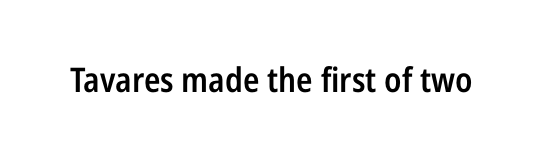
Q: Is the text bold? A: Semi-bold.
Q: Is the text italic (slanted)? A: No, it is upright.
Q: Is the typeface a serif or a sans-serif typeface? A: Sans-serif.
Q: Is the text underlined? A: No.
Q: Is the spacing between letters normal or unusually wide? A: Normal.
Q: Width (condensed, normal, or wide)? A: Condensed.
Q: Stroke contrast? A: Low.
Q: x-height? A: Medium.
Q: Monospaced? A: No.
